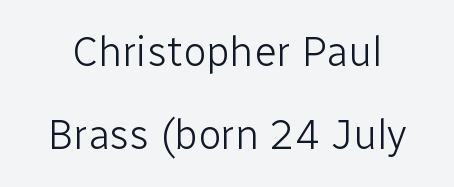
The face looks like a standard text weight, possibly lighter. The type sits square on the baseline with zero lean. Grotesque or geometric, the face here clearly has no serifs. Quick note: underline off.
